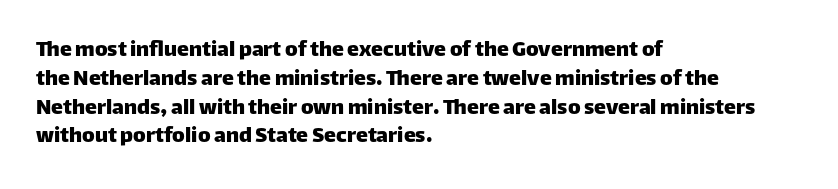
{"italic": "no", "underline": "no", "align": "left", "line_spacing_ratio": 1.2, "letter_spacing": "normal", "letter_spacing_em": 0.0, "glyph_px": 24}
